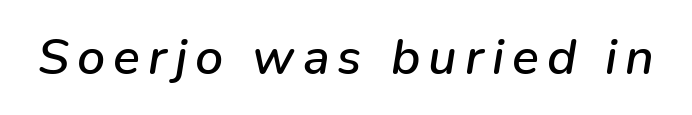
Underlining? Definitely not there. Is this a fixed-width face? No — the glyphs have proportional, varying widths. You can tell it's italic because the verticals aren't actually vertical.
